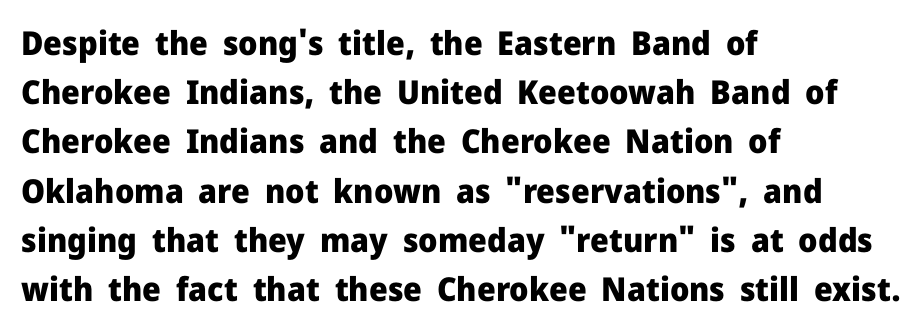
Examine the stroke ends and you'll find no serifs. Nothing unusual about the tracking: characters are spaced as the font intends. This sample is left-justified, so line endings fall wherever the words run out. This sample keeps an unexceptional amount of space between lines. Unlike italic type, these characters show no tilt at all. The string is rendered with underlining switched off.
